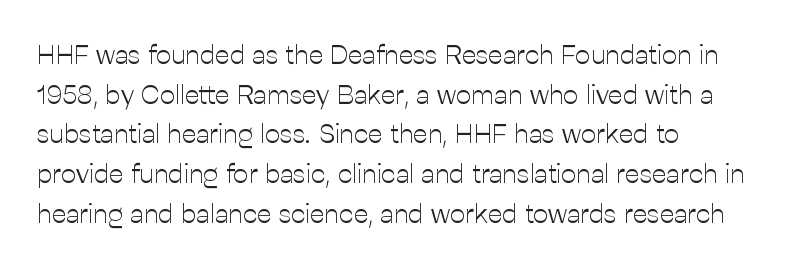
Q: Is the text bold? A: No.
Q: Is the text italic (slanted)? A: No, it is upright.
Q: Is the text underlined? A: No.
Q: How is the paragraph aligned? A: Left-aligned.
Q: Is the spacing between letters normal or unusually wide? A: Normal.
Q: Is the spacing between lines tight, normal or loose? A: Normal.
